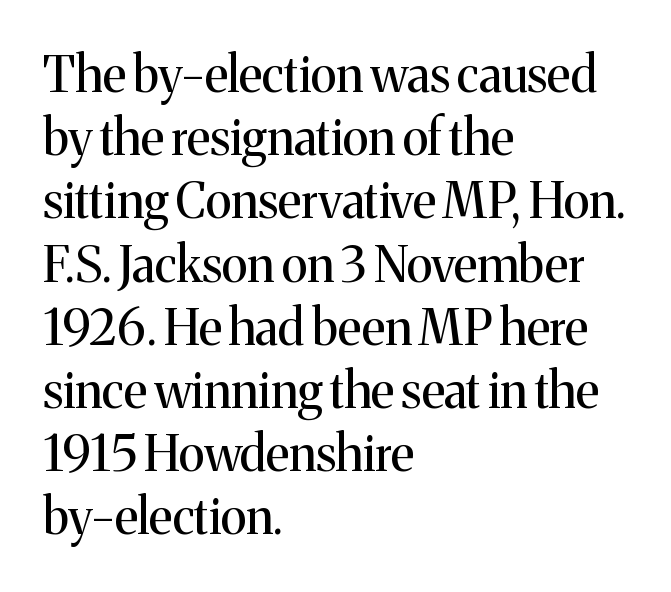
The face used here is proportionally spaced, like ordinary book or web type. Caption: multi-line text, flush left, ragged right. The lines sit at an ordinary, default distance from one another. These lines keep a tight, regular rhythm from letter to letter. Letters have the restrained weight of plain body copy at most. In terms of posture, this sample is upright.
